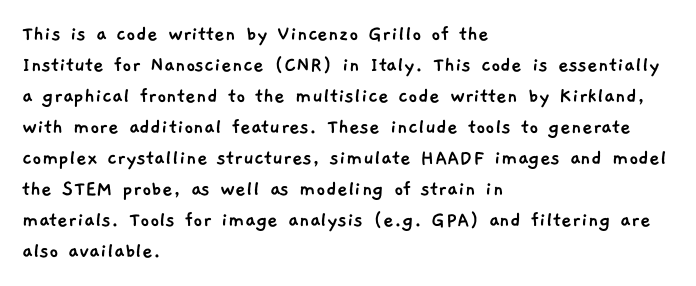
Q: Is the text underlined? A: No.
Q: How is the paragraph aligned? A: Left-aligned.
Q: Is the spacing between letters normal or unusually wide? A: Normal.
Q: Is the spacing between lines tight, normal or loose? A: Normal.
